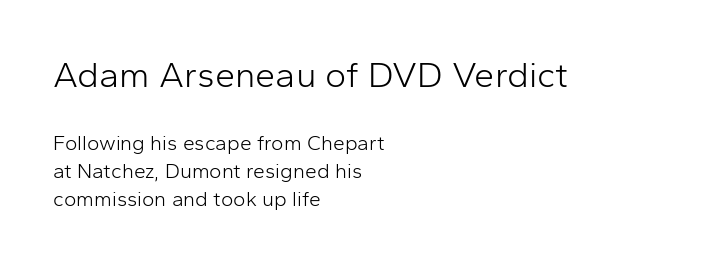
Descender tails drop into unmarked territory. I'd call this a sans setting — the letters go barefoot. You get the large type first, then a drop to smaller type. Proportional: the letters do not fall into vertical columns. Spacing between characters is what you'd get straight out of the box.
